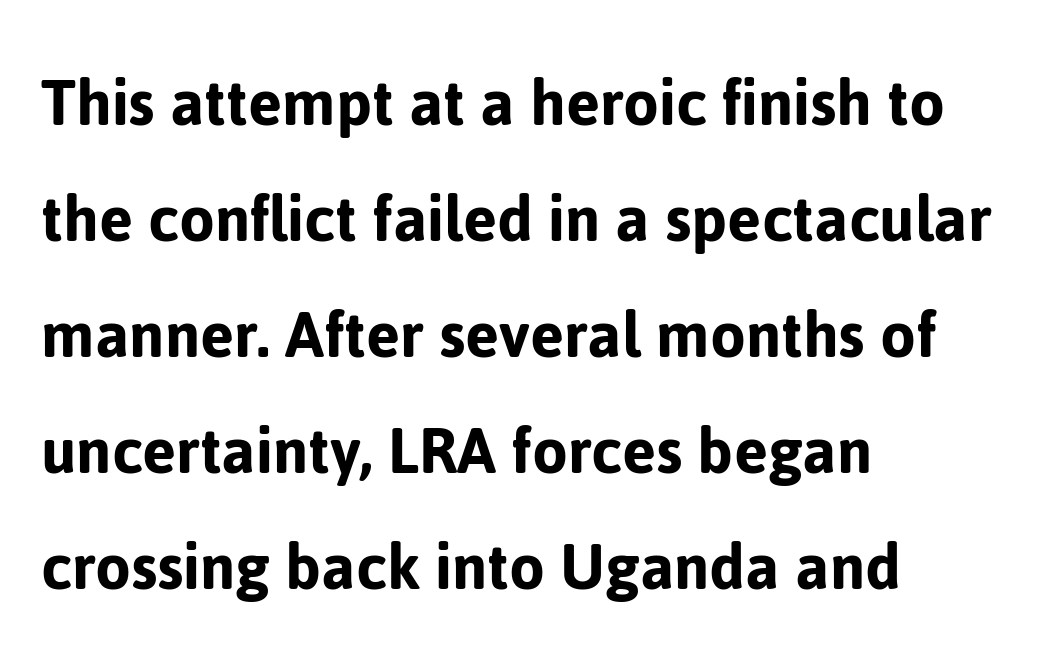
The typeface chosen for these lines omits serifs. The block of text has a typical density, with ordinary space between rows. The rendering anchors every line to the left-hand side. Each letter keeps its own natural width here, so spacing adapts to shape.
